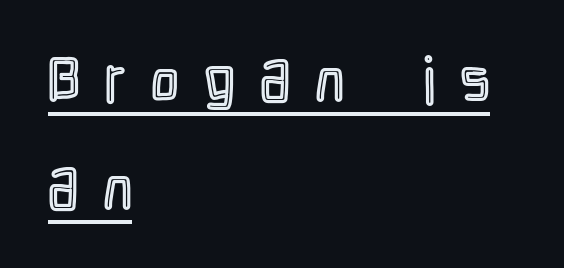
The image shows 63 px condensed type, upright; set left-aligned, line spacing 1.71x, unusually wide letter spacing (+0.4 em), underlined; a medium x-height.
